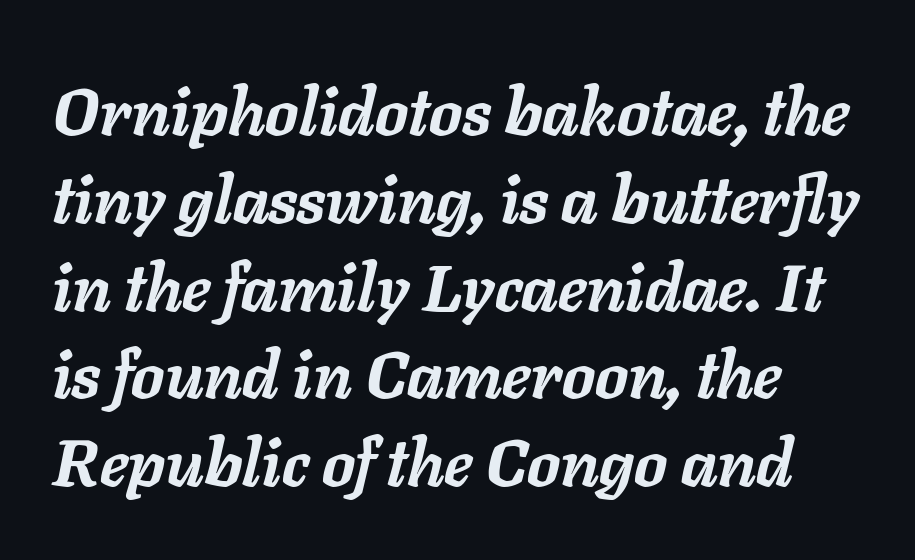
{"italic": "yes", "lean": "right", "slant_degrees": 11, "bold": "yes", "weight": "semibold", "width": "normal", "stroke_contrast": "low", "x_height": "medium", "monospaced": "no", "underline": "no", "align": "left", "line_spacing": "normal", "line_spacing_ratio": 1.33, "letter_spacing": "normal", "letter_spacing_em": 0.0, "glyph_px": 66}
